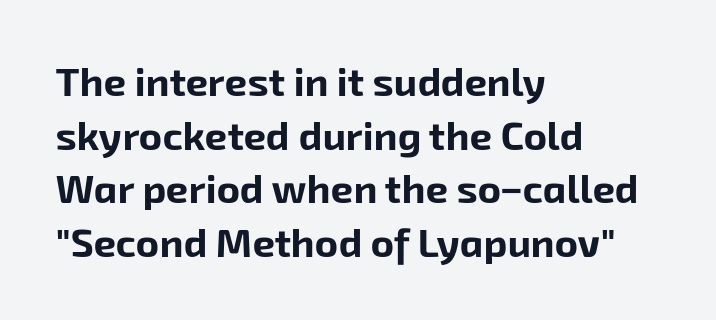
The image shows 40 px bold sans-serif type; set left-aligned, normal line spacing (1.34x), normal letter spacing, not underlined; low stroke contrast and a medium x-height.
